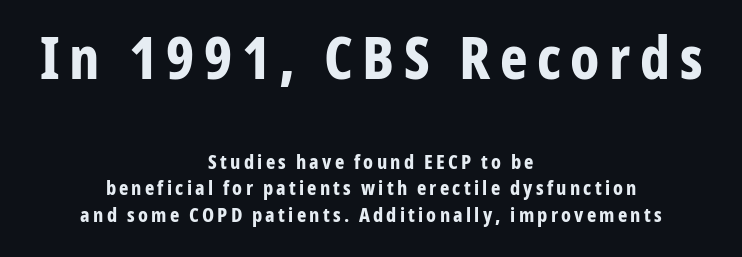
Q: Is the text bold? A: Yes.
Q: Is the text italic (slanted)? A: No, it is upright.
Q: Is the typeface a serif or a sans-serif typeface? A: Sans-serif.
Q: Is the text underlined? A: No.
Q: How is the paragraph aligned? A: Centered.
Q: Is the spacing between lines tight, normal or loose? A: Normal.
Q: Which block of text is set in a larger size, the first (top) or the second (bottom)? A: The first (top) one.
Q: Width (condensed, normal, or wide)? A: Condensed.
Q: Stroke contrast? A: Low.
Q: x-height? A: Medium.
Q: Monospaced? A: No.
